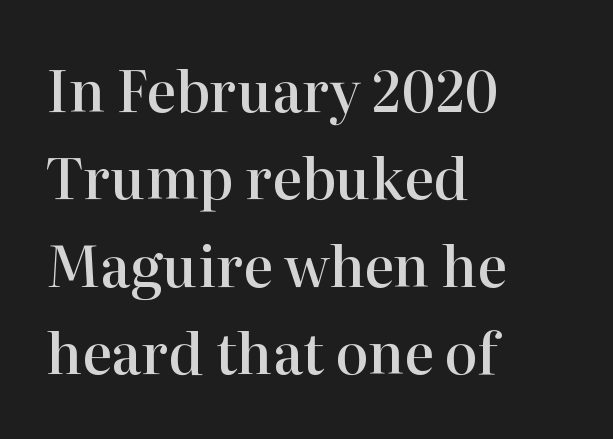
The image shows 56 px semibold serif type, upright; set left-aligned, normal line spacing (1.56x), normal letter spacing, not underlined; high stroke contrast and a medium x-height.
